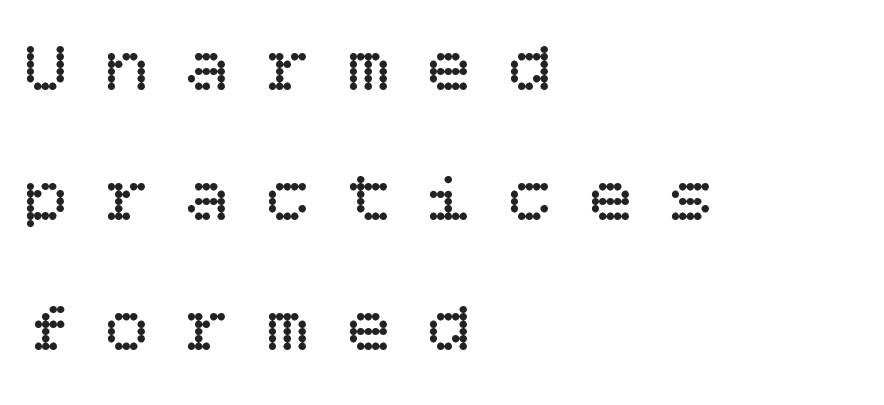
Q: Is the text bold? A: No.
Q: Is the text italic (slanted)? A: No, it is upright.
Q: Is the text underlined? A: No.
Q: How is the paragraph aligned? A: Left-aligned.
Q: Is the spacing between letters normal or unusually wide? A: Unusually wide.
Q: Width (condensed, normal, or wide)? A: Normal.
Q: Stroke contrast? A: Low.
Q: x-height? A: Large.
